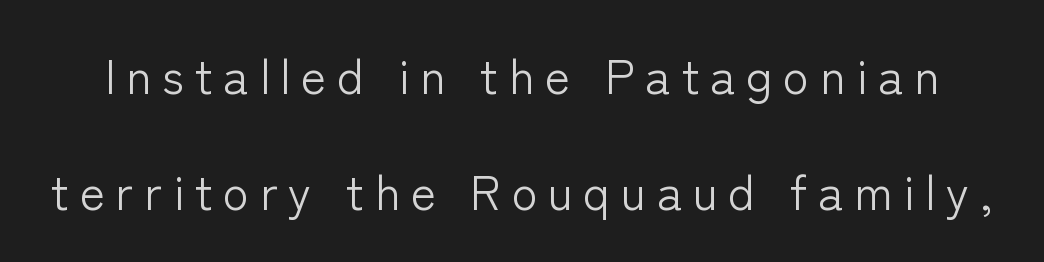
Q: Is the text bold? A: No.
Q: Is the text italic (slanted)? A: No, it is upright.
Q: Is the typeface a serif or a sans-serif typeface? A: Sans-serif.
Q: Is the text underlined? A: No.
Q: Is the spacing between letters normal or unusually wide? A: Unusually wide.
Q: Is the spacing between lines tight, normal or loose? A: Loose.
Q: Width (condensed, normal, or wide)? A: Normal.
Q: Stroke contrast? A: Low.
Q: x-height? A: Medium.
Q: Monospaced? A: No.
